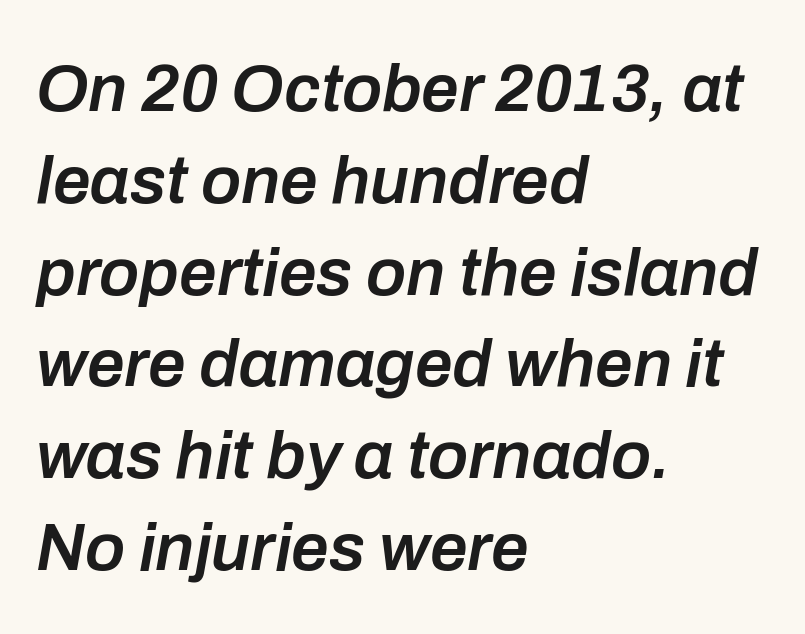
Q: Is the text bold? A: Semi-bold.
Q: Is the text italic (slanted)? A: Yes, it leans right by about 10 degrees.
Q: Is the text underlined? A: No.
Q: How is the paragraph aligned? A: Left-aligned.
Q: Is the spacing between letters normal or unusually wide? A: Normal.
Q: Is the spacing between lines tight, normal or loose? A: Normal.
Q: Width (condensed, normal, or wide)? A: Normal.
Q: Stroke contrast? A: Low.
Q: x-height? A: Medium.
Q: Monospaced? A: No.
